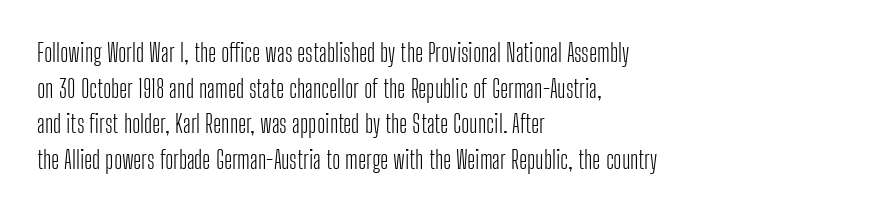
{"italic": "no", "bold": "no", "underline": "no", "align": "left", "line_spacing": "normal", "line_spacing_ratio": 1.43, "letter_spacing": "normal", "letter_spacing_em": 0.0, "glyph_px": 25}
